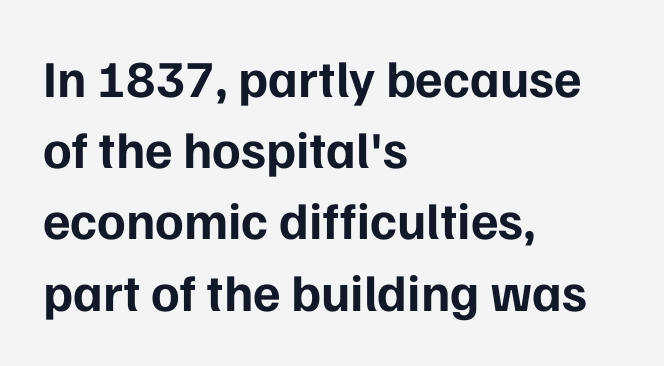
The image shows 52 px bold sans-serif type, upright; set left-aligned, normal line spacing (1.37x), normal letter spacing, not underlined; low stroke contrast and a medium x-height.
